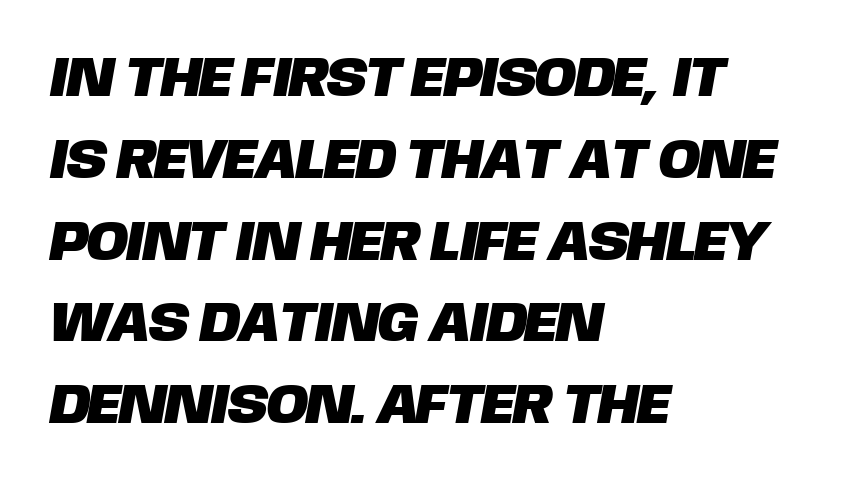
The image shows 56 px sans-serif type; set left-aligned, normal line spacing (1.46x), normal letter spacing, not underlined; low stroke contrast and a large x-height.
